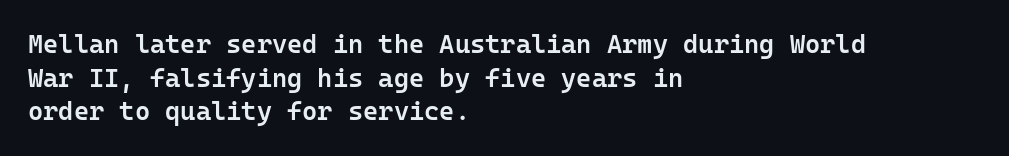
Q: Is the text bold? A: Semi-bold.
Q: Is the text italic (slanted)? A: No, it is upright.
Q: Is the text underlined? A: No.
Q: How is the paragraph aligned? A: Left-aligned.
Q: Is the spacing between letters normal or unusually wide? A: Normal.
Q: Is the spacing between lines tight, normal or loose? A: Normal.
